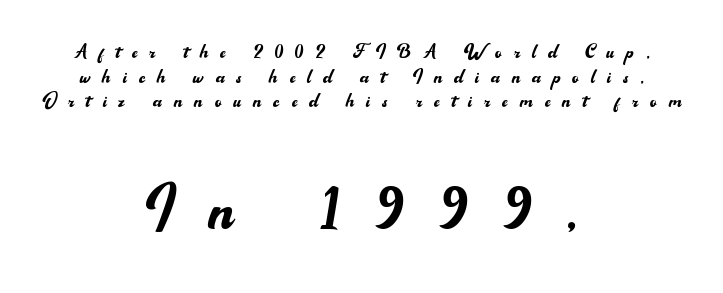
Q: Is the text bold? A: No.
Q: Is the text italic (slanted)? A: Yes.
Q: Is the typeface a serif or a sans-serif typeface? A: Sans-serif.
Q: Is the text underlined? A: No.
Q: How is the paragraph aligned? A: Centered.
Q: Is the spacing between letters normal or unusually wide? A: Unusually wide.
Q: Is the spacing between lines tight, normal or loose? A: Tight.
Q: Which block of text is set in a larger size, the first (top) or the second (bottom)? A: The second (bottom) one.
Q: Width (condensed, normal, or wide)? A: Normal.
Q: Stroke contrast? A: Medium.
Q: x-height? A: Small.
Q: Monospaced? A: No.
